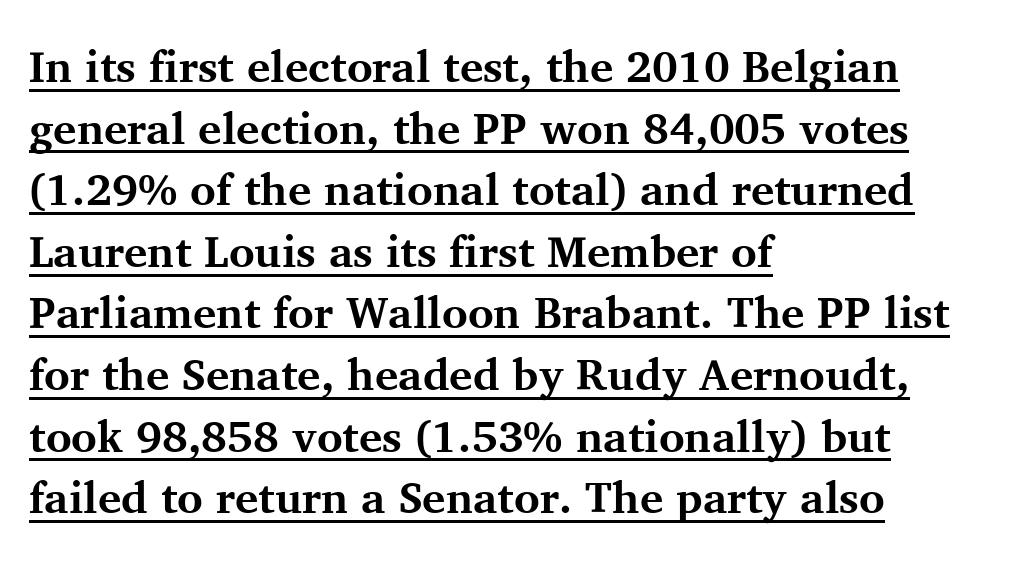
{"serif": "yes", "italic": "no", "bold": "yes", "weight": "bold", "width": "normal", "stroke_contrast": "medium", "x_height": "medium", "monospaced": "no", "underline": "yes", "align": "left", "line_spacing": "normal", "line_spacing_ratio": 1.4, "letter_spacing": "normal", "letter_spacing_em": 0.0, "glyph_px": 44}
